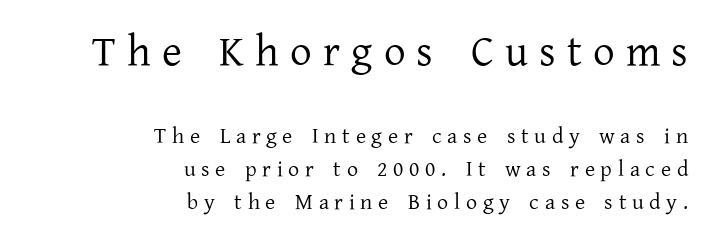
Leading matches the norm, producing a regular column. Line endings align vertically; line beginnings do not. The cut favours lightness, reaching ordinary text weight at its darkest. Which of the two is more prominent by size? The first, at the top.
